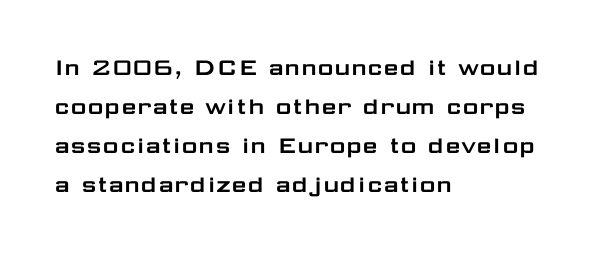
The image shows 27 px text type, upright; set left-aligned, normal line spacing (1.45x), normal letter spacing, not underlined.
